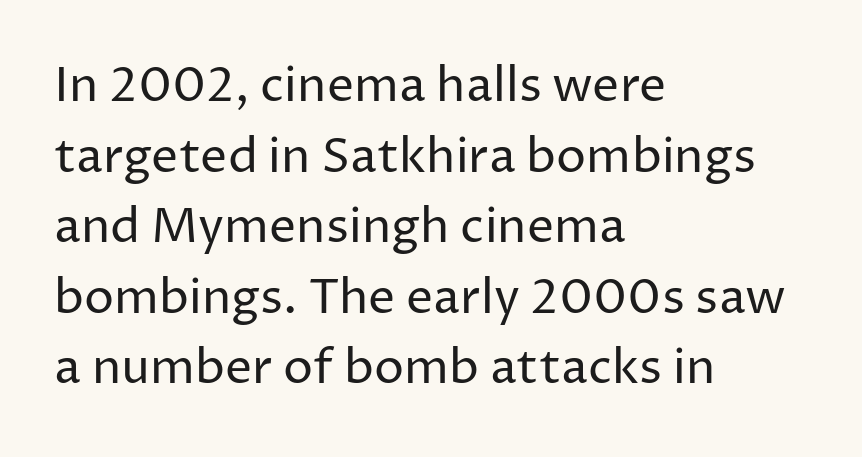
Q: Is the text bold? A: No.
Q: Is the text italic (slanted)? A: No, it is upright.
Q: Is the typeface a serif or a sans-serif typeface? A: Sans-serif.
Q: Is the text underlined? A: No.
Q: How is the paragraph aligned? A: Left-aligned.
Q: Is the spacing between letters normal or unusually wide? A: Normal.
Q: Is the spacing between lines tight, normal or loose? A: Normal.
Q: Width (condensed, normal, or wide)? A: Normal.
Q: Stroke contrast? A: Low.
Q: x-height? A: Medium.
Q: Monospaced? A: No.
